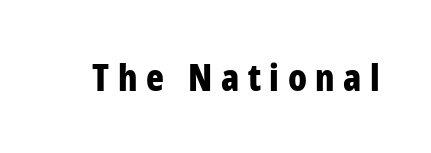
Style check: upright. Check the space under the baseline: it is left empty. Honestly, the letter spacing is so wide it's the main thing you notice. This sample has the flowing, uneven cadence of proportional lettering. To sum up the face: it is a sans, with no serifs.
